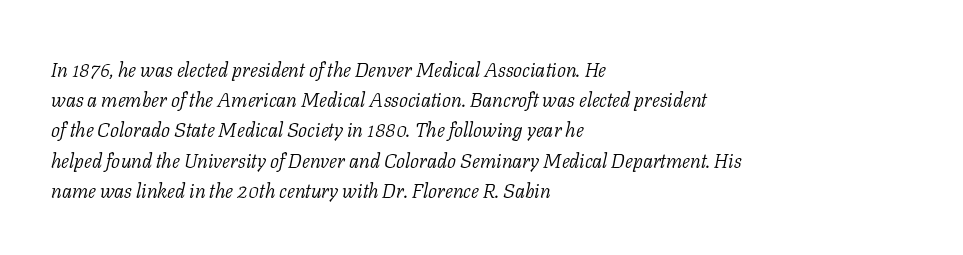
The passage shown is not underscored anywhere. In terms of leading, this rendering sits right in the middle. The font sits on the lighter half of the weight spectrum, regular included. Is the block centered? No — it sits flush against the left margin.
